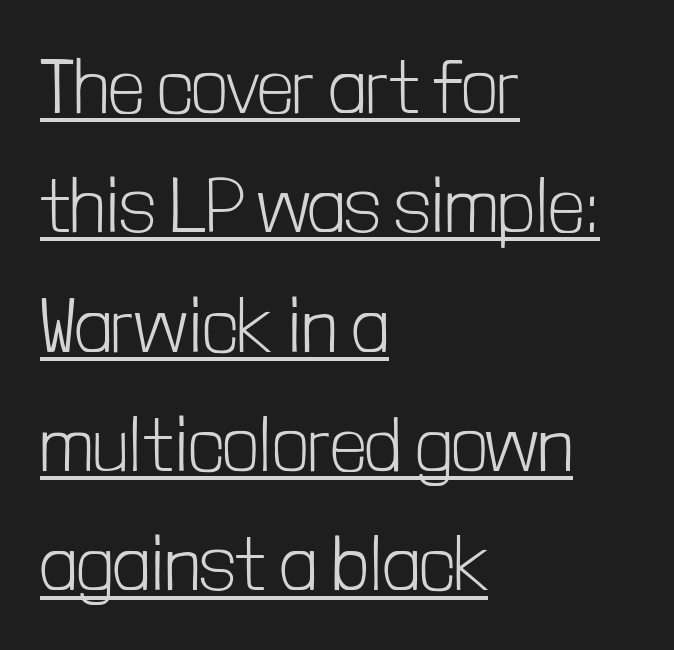
{"serif": "no", "italic": "no", "bold": "no", "weight": "light", "width": "condensed", "stroke_contrast": "low", "x_height": "medium", "monospaced": "no", "underline": "yes", "align": "left", "line_spacing": "normal", "line_spacing_ratio": 1.55, "letter_spacing": "normal", "letter_spacing_em": 0.0, "glyph_px": 77}
